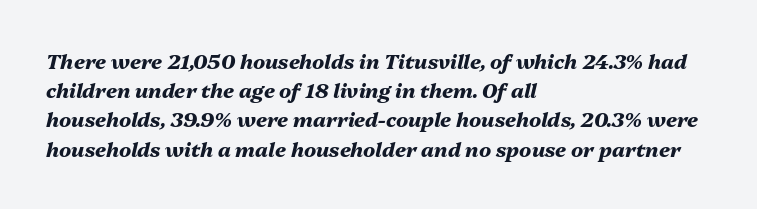
The image shows 20 px bold type, italic (leaning right); set left-aligned, normal line spacing (1.46x), normal letter spacing, not underlined.
